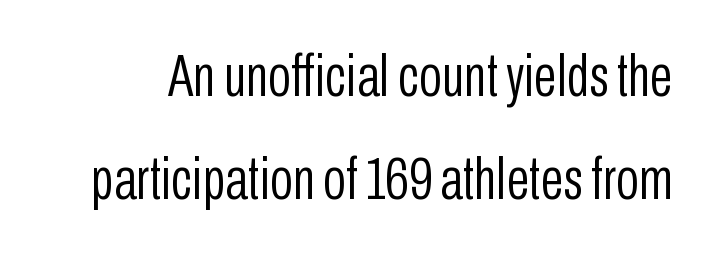
Q: Is the text bold? A: No.
Q: Is the text italic (slanted)? A: No, it is upright.
Q: Is the typeface a serif or a sans-serif typeface? A: Sans-serif.
Q: Is the text underlined? A: No.
Q: Is the spacing between letters normal or unusually wide? A: Normal.
Q: Width (condensed, normal, or wide)? A: Condensed.
Q: Stroke contrast? A: Low.
Q: x-height? A: Medium.
Q: Monospaced? A: No.
